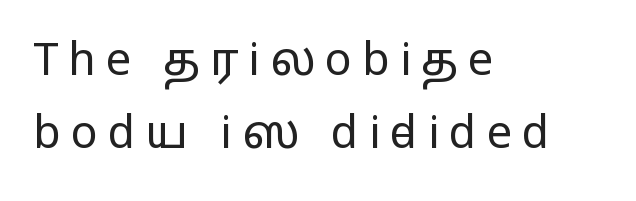
The font family rendered here belongs to the sans-serif group. These lines are rendered in a variable-pitch font. The leading is moderate, giving the passage an even texture. Anything drawn beneath the words? Only blank space.
